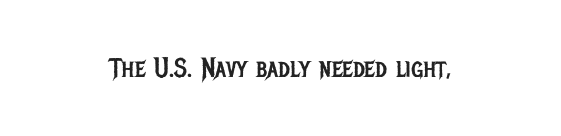
Q: Is the text bold? A: No.
Q: Is the text italic (slanted)? A: No, it is upright.
Q: Is the text underlined? A: No.
Q: How is the paragraph aligned? A: Centered.
Q: Is the spacing between letters normal or unusually wide? A: Normal.
